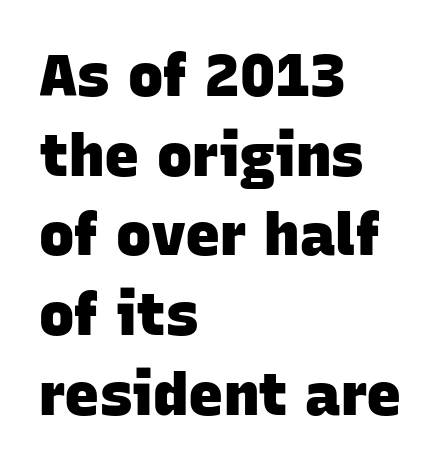
{"serif": "no", "bold": "yes", "weight": "heavy", "width": "normal", "stroke_contrast": "low", "x_height": "large", "monospaced": "no", "underline": "no", "align": "left", "line_spacing": "normal", "line_spacing_ratio": 1.35, "letter_spacing": "normal", "letter_spacing_em": 0.0, "glyph_px": 59}
